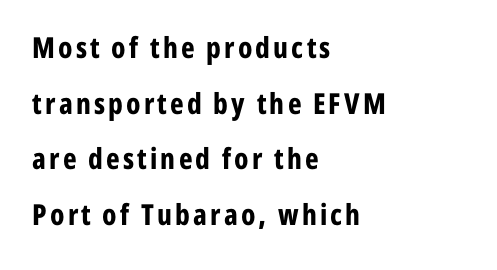
The image shows 29 px bold, condensed sans-serif type, upright; set left-aligned, loose line spacing (1.92x), not underlined; low stroke contrast and a medium x-height.
